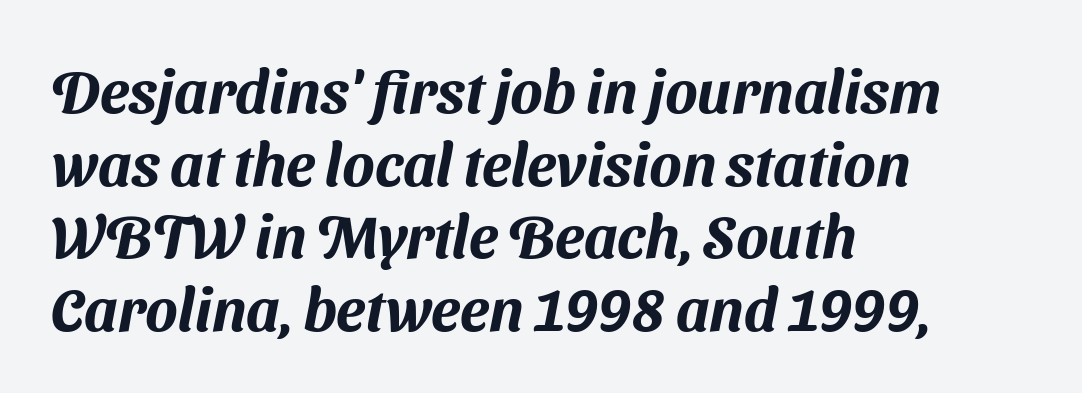
Teacher's note: observe the even left margin — that is flush-left alignment. Character widths vary here, with narrow letters taking less room than wide ones. The letters carry no serifs — their stems end cleanly without finishing strokes. This rendering leaves character spacing at its baseline value. The glyphs are unaccompanied by any horizontal stroke below them.
